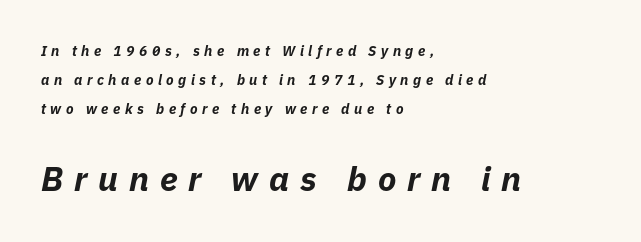
The whole block is typeset with a tilt. Tracking value appears strongly positive — letters spread wide. The rendering uses natural spacing where letterforms have individual widths. Between these two stacked blocks, the lower one wins on size.
